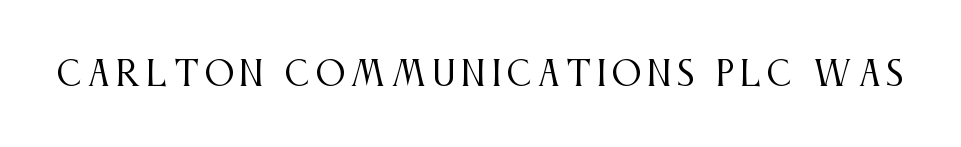
The type family on display is of the serif kind. Quick note: not italic, upright. Summary of weight: not heavy and not bold. No word sits above an underline.
